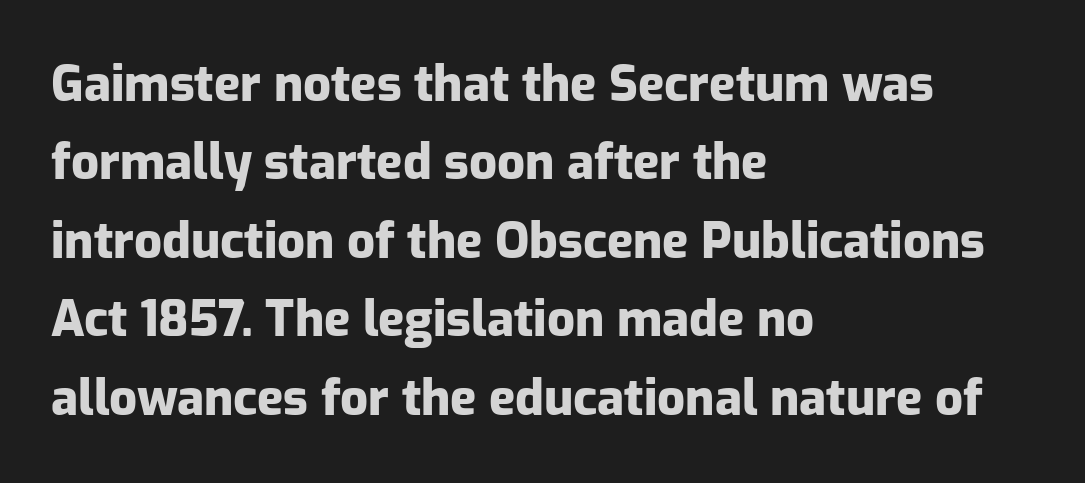
{"serif": "no", "italic": "no", "bold": "yes", "weight": "heavy", "width": "normal", "stroke_contrast": "low", "x_height": "medium", "monospaced": "no", "underline": "no", "align": "left", "line_spacing": "normal", "line_spacing_ratio": 1.6, "letter_spacing": "normal", "letter_spacing_em": 0.0, "glyph_px": 49}
